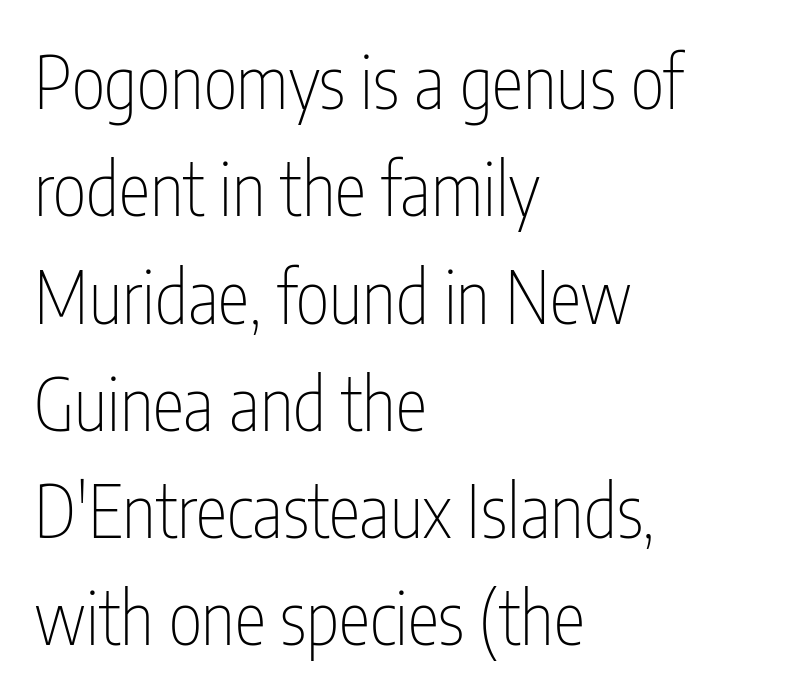
{"serif": "no", "italic": "no", "bold": "no", "weight": "thin", "width": "condensed", "stroke_contrast": "low", "x_height": "medium", "monospaced": "no", "underline": "no", "align": "left", "line_spacing": "normal", "line_spacing_ratio": 1.49, "letter_spacing": "normal", "letter_spacing_em": 0.0, "glyph_px": 72}
